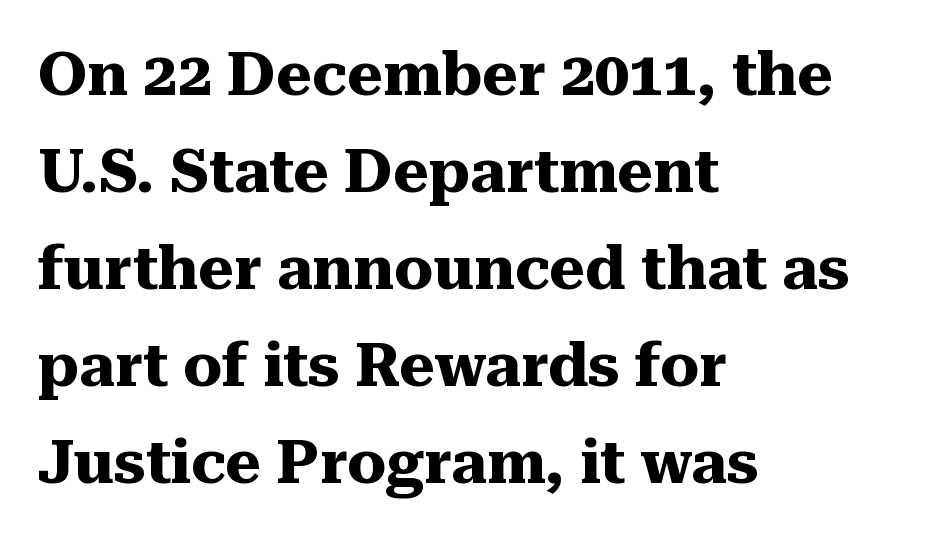
{"serif": "yes", "italic": "no", "bold": "yes", "weight": "heavy", "width": "normal", "stroke_contrast": "medium", "x_height": "medium", "monospaced": "no", "underline": "no", "align": "left", "line_spacing": "normal", "line_spacing_ratio": 1.59, "letter_spacing": "normal", "letter_spacing_em": 0.0, "glyph_px": 61}
